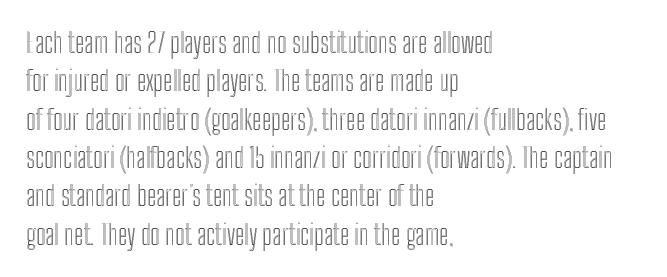
The image shows 27 px text type, upright; set left-aligned, normal line spacing (1.42x), normal letter spacing, not underlined.
